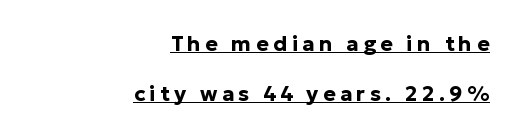
{"italic": "no", "bold": "yes", "underline": "yes", "align": "right", "line_spacing": "loose", "line_spacing_ratio": 2.38, "letter_spacing": "wide", "letter_spacing_em": 0.21, "glyph_px": 21}
